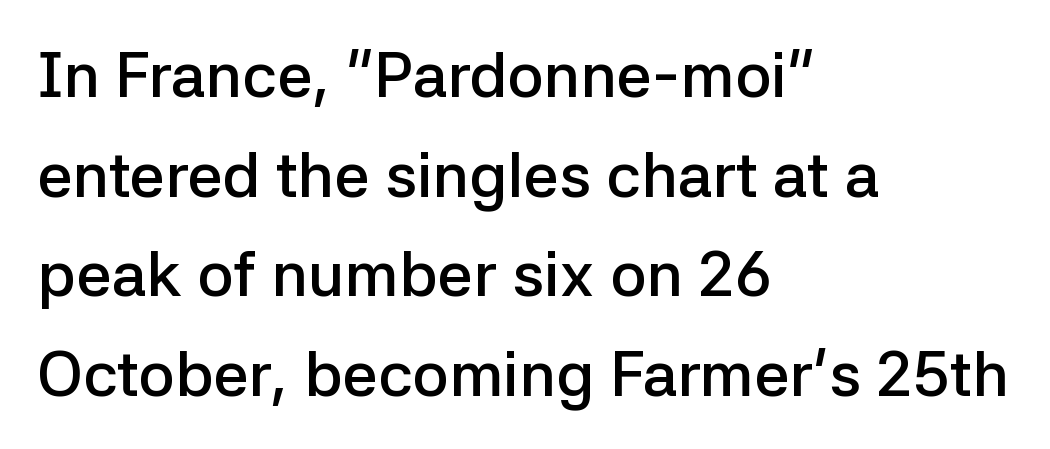
{"serif": "no", "italic": "no", "bold": "semi", "weight": "semibold", "width": "normal", "stroke_contrast": "low", "x_height": "medium", "monospaced": "no", "underline": "no", "align": "left", "line_spacing": "normal", "line_spacing_ratio": 1.58, "letter_spacing": "normal", "letter_spacing_em": 0.0, "glyph_px": 63}
